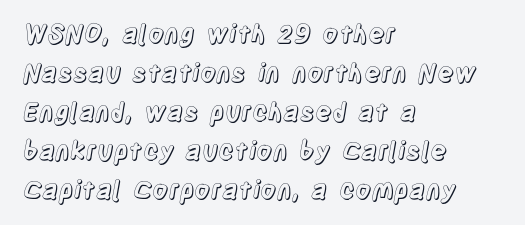
The horizontal fit of the characters is conventional and even. The passage shown stacks its lines at a standard gap. Descender tails drop into unmarked territory. Is the block centered? No — it sits flush against the left margin.
